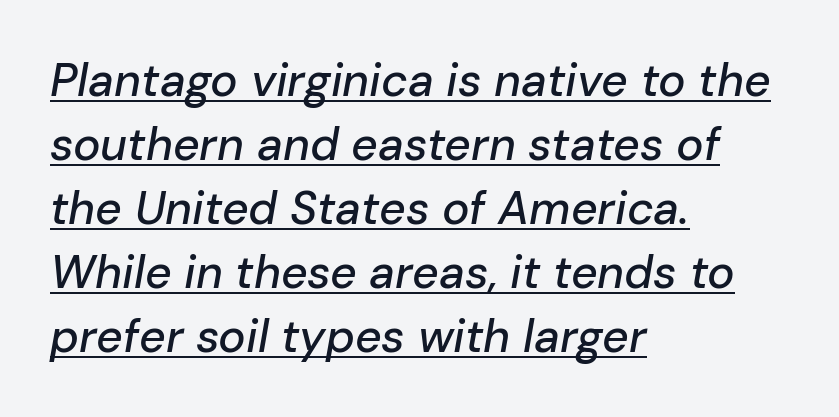
The image shows 46 px text type, italic (leaning right); set left-aligned, normal line spacing (1.39x), normal letter spacing, underlined; low stroke contrast and a medium x-height.
